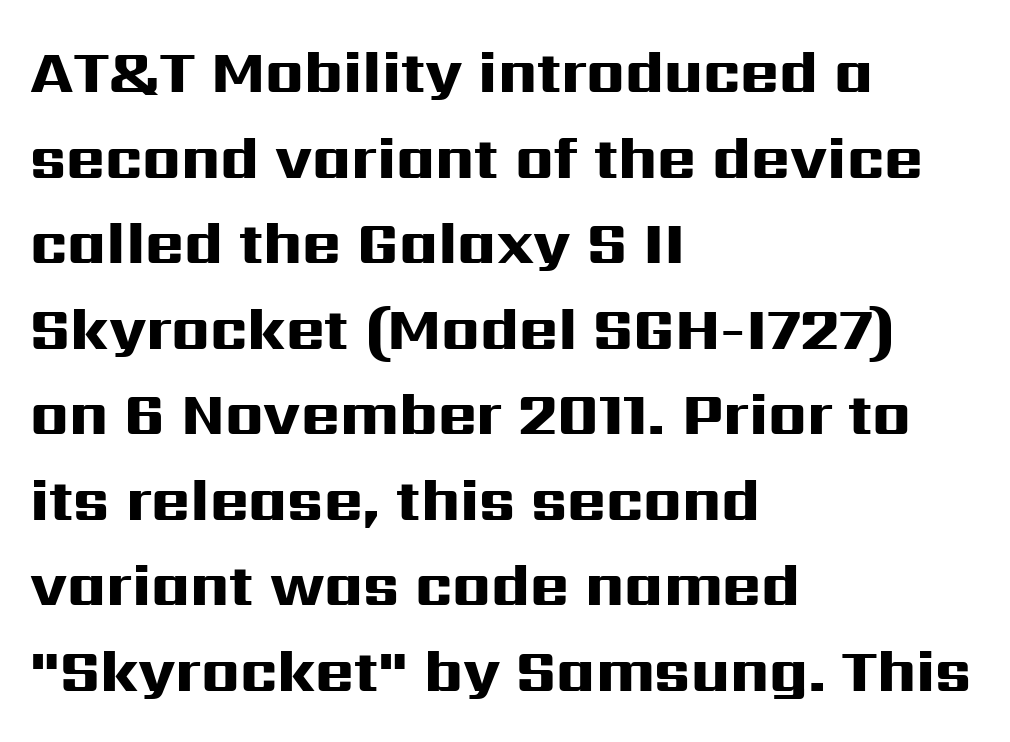
The image shows 59 px heavy, wide sans-serif type, upright; set left-aligned, normal line spacing (1.45x), normal letter spacing, not underlined; high stroke contrast and a medium x-height.
